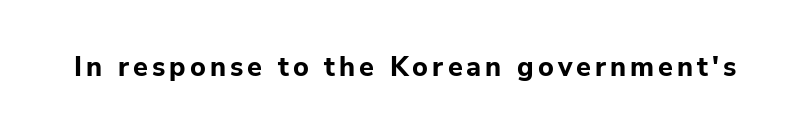
Q: Is the text bold? A: Yes.
Q: Is the text italic (slanted)? A: No, it is upright.
Q: Is the text underlined? A: No.
